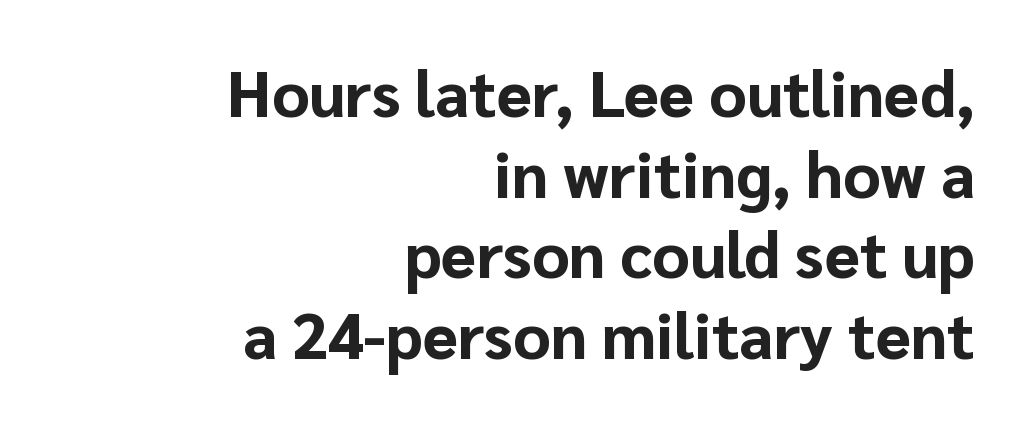
Q: Is the text bold? A: Yes.
Q: Is the text italic (slanted)? A: No, it is upright.
Q: Is the typeface a serif or a sans-serif typeface? A: Sans-serif.
Q: Is the text underlined? A: No.
Q: How is the paragraph aligned? A: Right-aligned.
Q: Is the spacing between letters normal or unusually wide? A: Normal.
Q: Is the spacing between lines tight, normal or loose? A: Normal.
Q: Width (condensed, normal, or wide)? A: Normal.
Q: Stroke contrast? A: Low.
Q: x-height? A: Medium.
Q: Monospaced? A: No.
